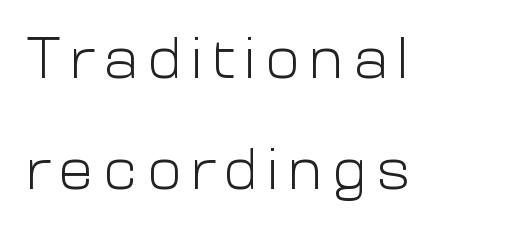
The image shows 58 px light sans-serif type, upright; set left-aligned, loose line spacing (1.92x), not underlined; low stroke contrast and a medium x-height.
